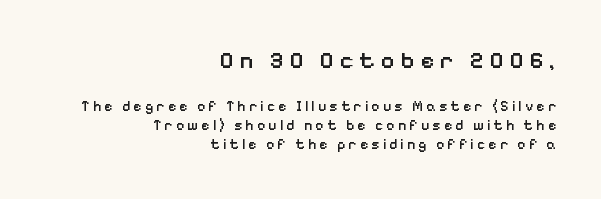
Q: Is the text bold? A: Semi-bold.
Q: Is the text italic (slanted)? A: No, it is upright.
Q: Is the text underlined? A: No.
Q: How is the paragraph aligned? A: Right-aligned.
Q: Is the spacing between letters normal or unusually wide? A: Unusually wide.
Q: Is the spacing between lines tight, normal or loose? A: Normal.
Q: Which block of text is set in a larger size, the first (top) or the second (bottom)? A: The first (top) one.
